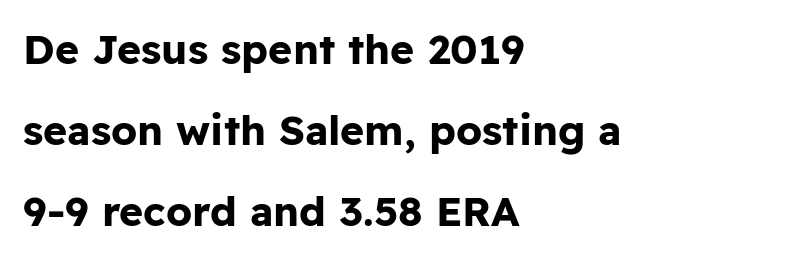
{"serif": "no", "italic": "no", "bold": "yes", "weight": "bold", "width": "normal", "stroke_contrast": "low", "x_height": "medium", "monospaced": "no", "underline": "no", "align": "left", "line_spacing": "loose", "line_spacing_ratio": 1.97, "letter_spacing": "normal", "letter_spacing_em": 0.0, "glyph_px": 41}
